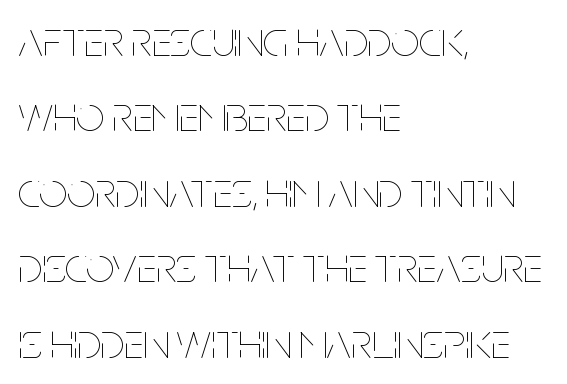
The letters sit at their default tracking, neither squeezed nor spread. Notice how descenders clear the ascenders below comfortably — that's standard leading. The setting favours the left margin, as ordinary paragraphs usually do. Looks like regular typesetting: each glyph gets only the width it needs.
